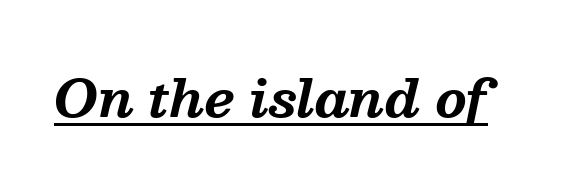
Q: Is the text bold? A: Yes.
Q: Is the text italic (slanted)? A: Yes, it leans right by about 13 degrees.
Q: Is the typeface a serif or a sans-serif typeface? A: Serif.
Q: Is the text underlined? A: Yes.
Q: Is the spacing between letters normal or unusually wide? A: Normal.
Q: Width (condensed, normal, or wide)? A: Normal.
Q: Stroke contrast? A: Medium.
Q: x-height? A: Medium.
Q: Monospaced? A: No.
